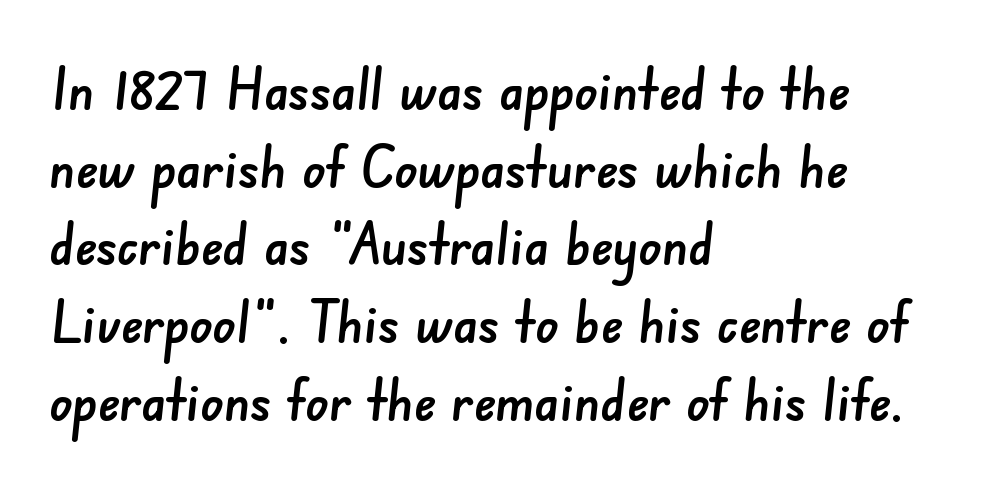
Regarding serifs, this sample does without them. The paragraph shown leans on its left margin. Vertically, the passage feels balanced, rows spaced as you'd expect. The rendering uses natural spacing where letterforms have individual widths. The foot of each line stays bare and open. A typesetter would call this zero additional tracking.
